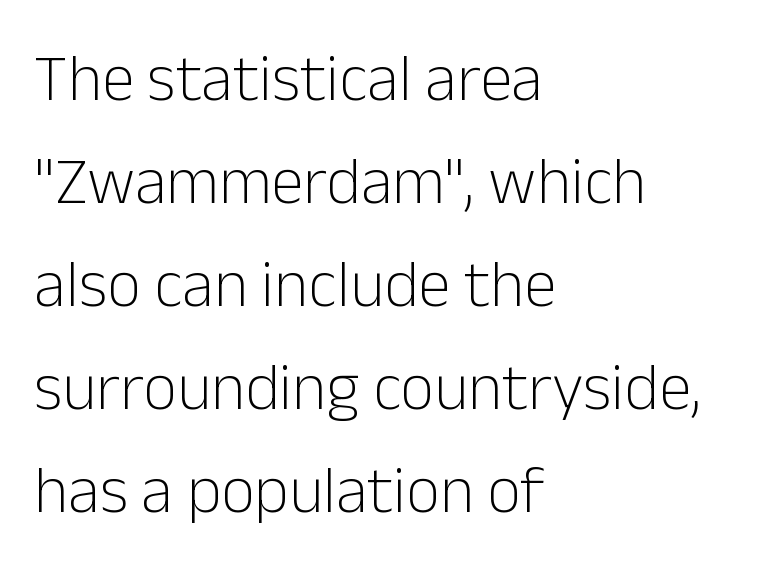
The image shows 66 px light sans-serif type, upright; set left-aligned, normal line spacing (1.56x), normal letter spacing, not underlined; low stroke contrast and a medium x-height.
